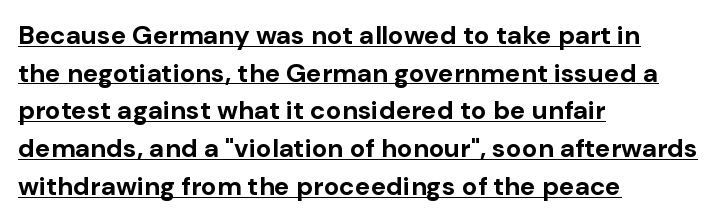
Q: Is the text bold? A: Yes.
Q: Is the text italic (slanted)? A: No, it is upright.
Q: Is the text underlined? A: Yes.
Q: How is the paragraph aligned? A: Left-aligned.
Q: Is the spacing between letters normal or unusually wide? A: Normal.
Q: Is the spacing between lines tight, normal or loose? A: Normal.
